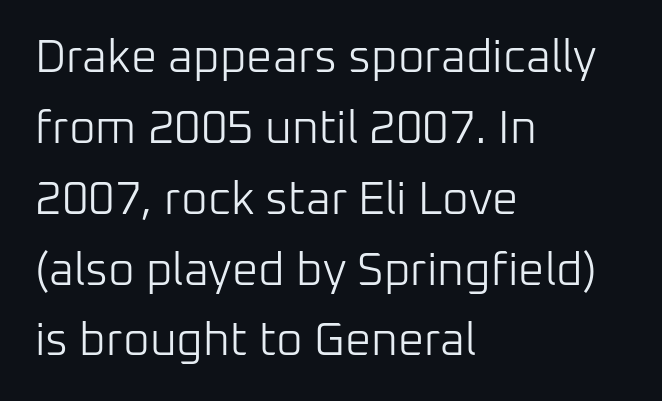
Q: Is the text bold? A: No.
Q: Is the text italic (slanted)? A: No, it is upright.
Q: Is the typeface a serif or a sans-serif typeface? A: Sans-serif.
Q: Is the text underlined? A: No.
Q: How is the paragraph aligned? A: Left-aligned.
Q: Is the spacing between letters normal or unusually wide? A: Normal.
Q: Is the spacing between lines tight, normal or loose? A: Normal.
Q: Width (condensed, normal, or wide)? A: Normal.
Q: Stroke contrast? A: Low.
Q: x-height? A: Medium.
Q: Monospaced? A: No.
